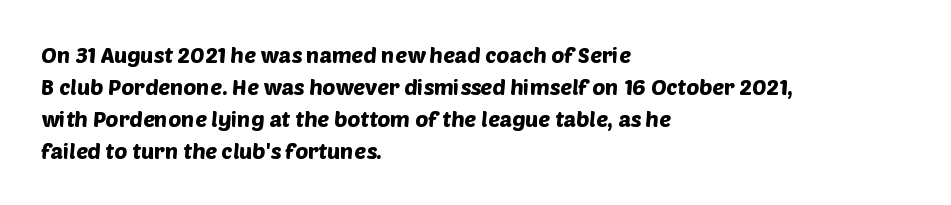
The image shows 22 px text type; set left-aligned, normal line spacing (1.45x), normal letter spacing, not underlined.
